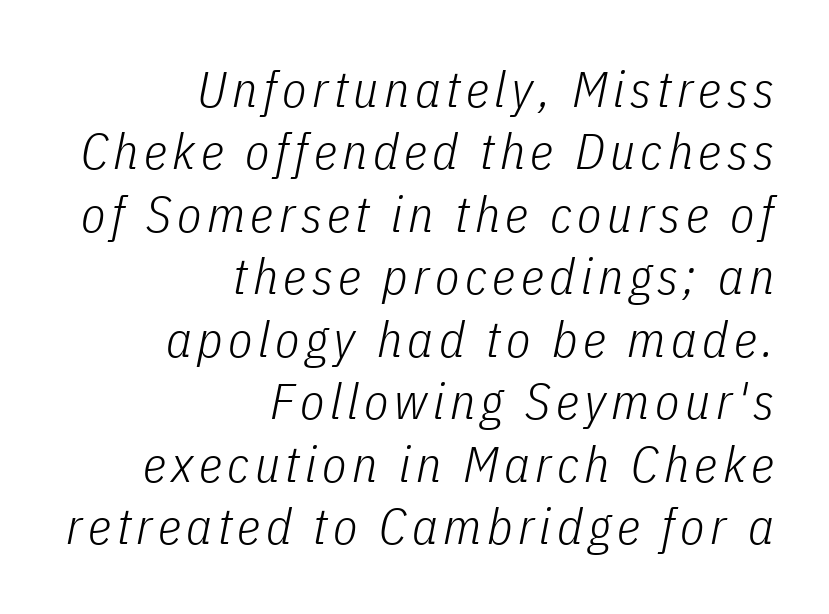
{"italic": "yes", "lean": "right", "slant_degrees": 11, "bold": "no", "weight": "light", "width": "condensed", "stroke_contrast": "low", "x_height": "medium", "monospaced": "no", "underline": "no", "align": "right", "line_spacing": "normal", "line_spacing_ratio": 1.25, "glyph_px": 50}
